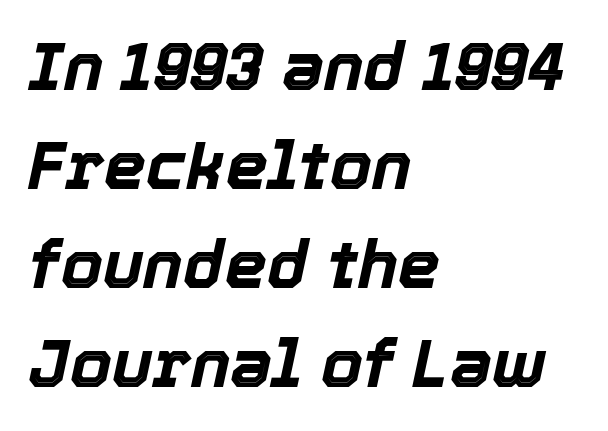
Here the designer chose a conventional face with non-uniform glyph widths. Visually the block forms a straight wall on the left and a jagged coastline on the right. A clean baseline with only descenders dipping below it. Here the glyphs are tracked normally, forming tight word shapes. These words are printed bold, with thick strokes throughout. In terms of leading, this rendering sits right in the middle.
